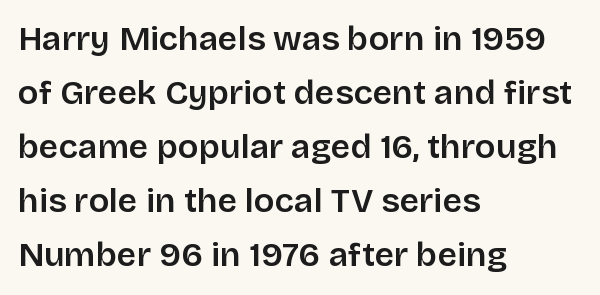
{"serif": "no", "italic": "no", "bold": "semi", "weight": "semibold", "width": "normal", "stroke_contrast": "low", "x_height": "large", "monospaced": "no", "underline": "no", "align": "left", "line_spacing": "normal", "line_spacing_ratio": 1.59, "letter_spacing": "normal", "letter_spacing_em": 0.0, "glyph_px": 34}
